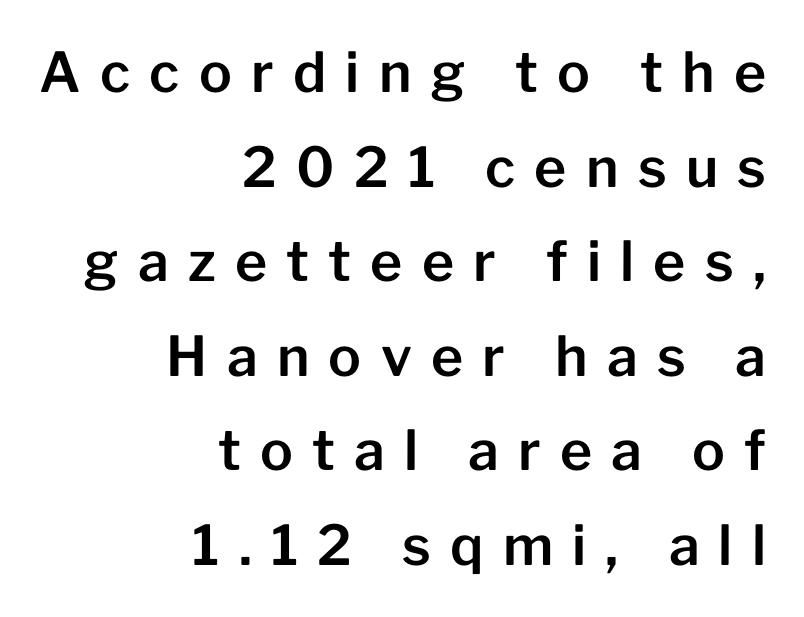
{"serif": "no", "italic": "no", "width": "normal", "stroke_contrast": "low", "x_height": "medium", "monospaced": "no", "underline": "no", "align": "right", "line_spacing_ratio": 1.72, "letter_spacing": "wide", "letter_spacing_em": 0.35, "glyph_px": 55}
